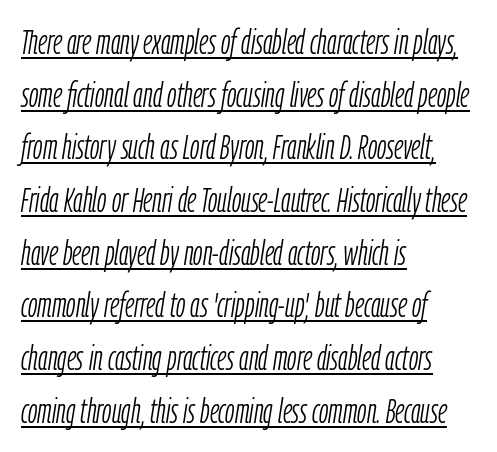
{"italic": "yes", "lean": "right", "slant_degrees": 9, "bold": "no", "weight": "light", "width": "condensed", "stroke_contrast": "low", "x_height": "medium", "monospaced": "no", "underline": "yes", "align": "left", "line_spacing": "normal", "line_spacing_ratio": 1.55, "letter_spacing": "normal", "letter_spacing_em": 0.0, "glyph_px": 34}
